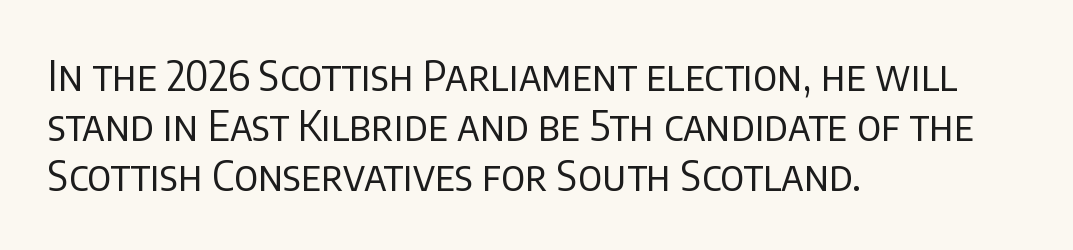
The image shows 41 px regular-weight sans-serif type, upright; set left-aligned, line spacing 1.22x, normal letter spacing, not underlined; low stroke contrast and a large x-height.
